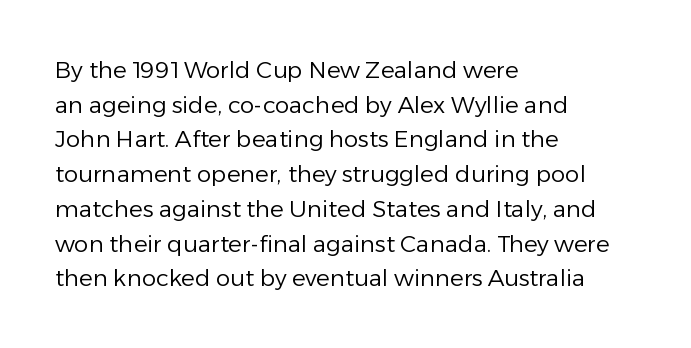
The image shows 23 px text type, upright; set left-aligned, normal line spacing (1.51x), normal letter spacing, not underlined.
